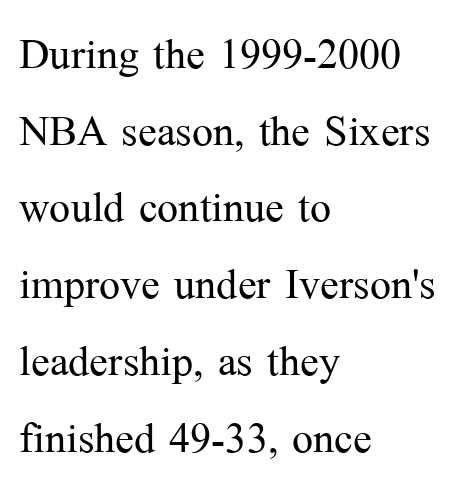
The image shows 56 px light serif type, upright; set left-aligned, normal line spacing (1.37x), normal letter spacing, not underlined; medium stroke contrast and a medium x-height.
